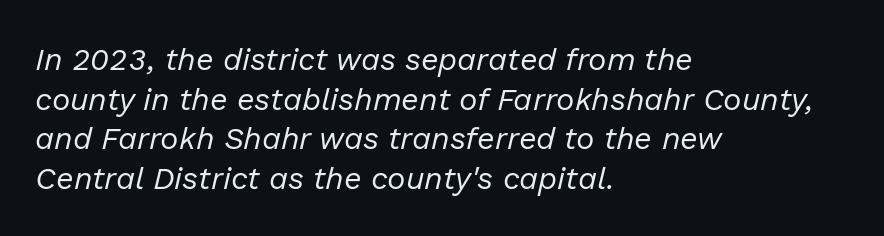
The image shows 31 px regular-weight type, italic (leaning right); set left-aligned, normal line spacing (1.28x), normal letter spacing, not underlined; low stroke contrast and a medium x-height.
